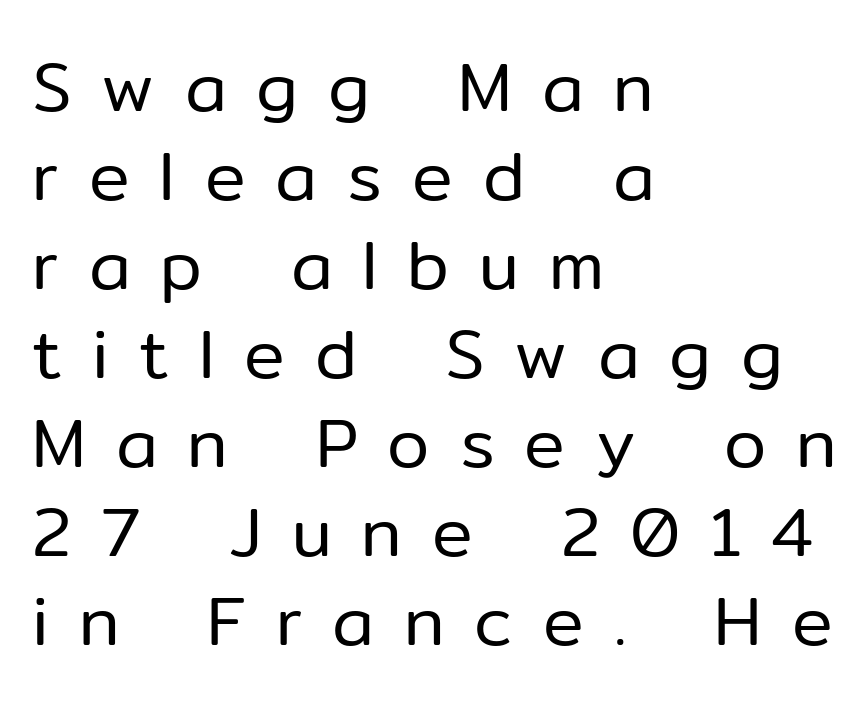
{"serif": "no", "italic": "no", "bold": "no", "weight": "regular", "width": "normal", "stroke_contrast": "low", "x_height": "medium", "monospaced": "no", "underline": "no", "align": "left", "line_spacing": "normal", "line_spacing_ratio": 1.31, "letter_spacing": "wide", "letter_spacing_em": 0.44, "glyph_px": 68}
